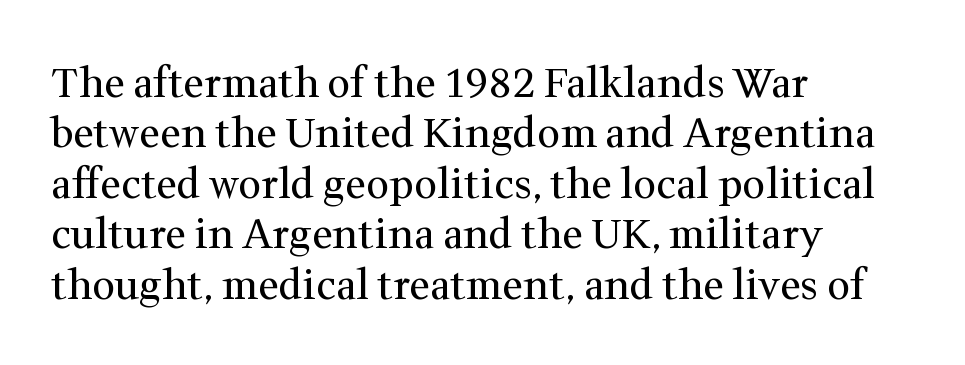
Q: Is the text bold? A: No.
Q: Is the text italic (slanted)? A: No, it is upright.
Q: Is the typeface a serif or a sans-serif typeface? A: Serif.
Q: Is the text underlined? A: No.
Q: How is the paragraph aligned? A: Left-aligned.
Q: Is the spacing between letters normal or unusually wide? A: Normal.
Q: Width (condensed, normal, or wide)? A: Normal.
Q: Stroke contrast? A: Medium.
Q: x-height? A: Medium.
Q: Monospaced? A: No.
